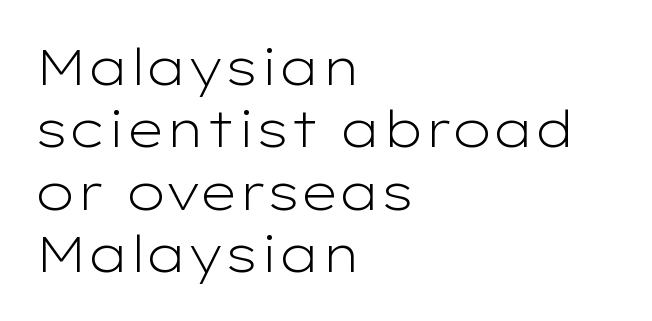
{"serif": "no", "italic": "no", "bold": "no", "weight": "light", "width": "wide", "stroke_contrast": "low", "x_height": "medium", "monospaced": "no", "underline": "no", "align": "left", "line_spacing": "normal", "line_spacing_ratio": 1.25, "letter_spacing": "normal", "letter_spacing_em": 0.0, "glyph_px": 50}
